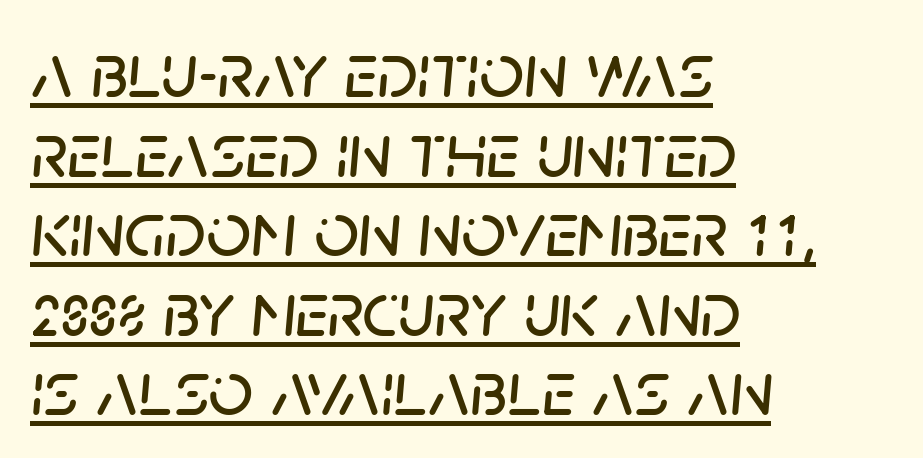
The image shows 78 px text type, italic (leaning right); set left-aligned, tight line spacing (1.02x), normal letter spacing, underlined; low stroke contrast and a large x-height.
